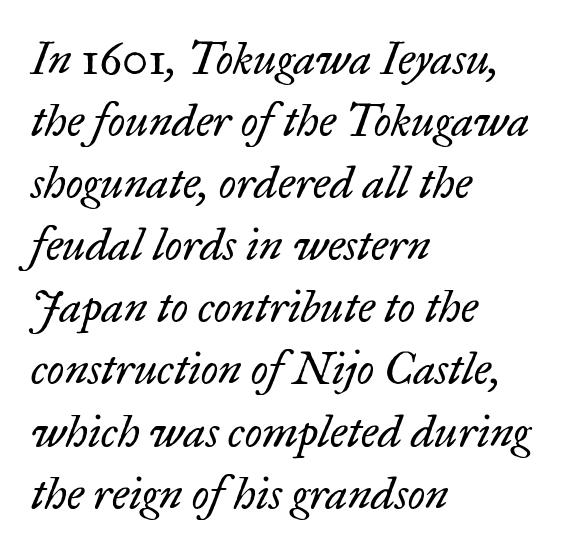
Spacing verdict: proportional, widths tailored to each character. Here the glyphs are tracked normally, forming tight word shapes. Underline: absent. Evenly set lines give the paragraph a standard silhouette. These lines stack with their left ends in a neat column. Italic? Definitely — the glyphs are oblique.
